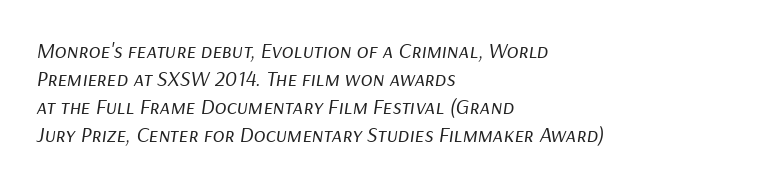
The image shows 22 px text type, italic (leaning right); set left-aligned, normal line spacing (1.28x), normal letter spacing, not underlined.
